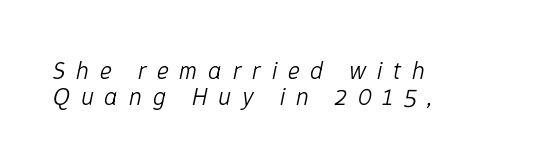
Q: Is the text bold? A: No.
Q: Is the text italic (slanted)? A: Yes, it leans right by about 12 degrees.
Q: Is the text underlined? A: No.
Q: How is the paragraph aligned? A: Left-aligned.
Q: Is the spacing between letters normal or unusually wide? A: Unusually wide.
Q: Is the spacing between lines tight, normal or loose? A: Tight.
